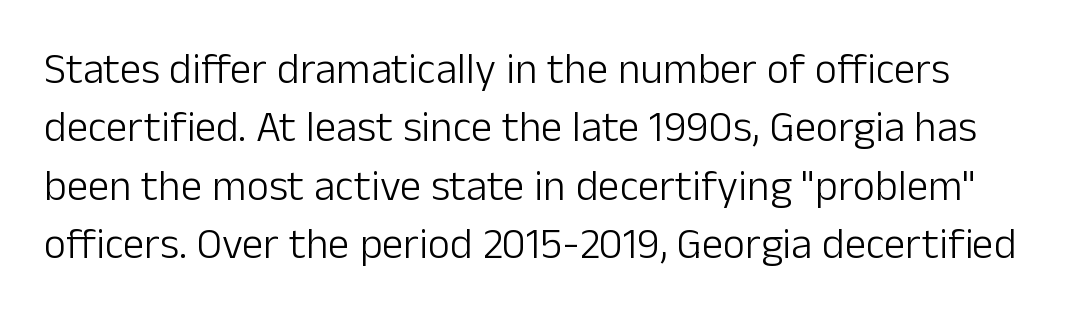
Q: Is the text bold? A: No.
Q: Is the text italic (slanted)? A: No, it is upright.
Q: Is the typeface a serif or a sans-serif typeface? A: Sans-serif.
Q: Is the text underlined? A: No.
Q: Is the spacing between letters normal or unusually wide? A: Normal.
Q: Is the spacing between lines tight, normal or loose? A: Normal.
Q: Width (condensed, normal, or wide)? A: Normal.
Q: Stroke contrast? A: Low.
Q: x-height? A: Medium.
Q: Monospaced? A: No.
